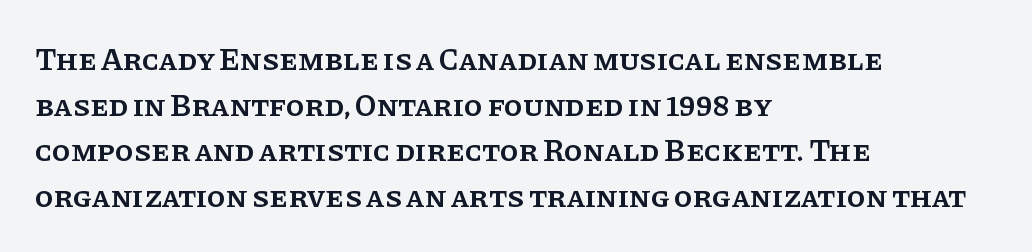
The zone under the glyphs is completely vacant. Reading down the column, the eye jumps a familiar distance to each next line. Do the characters align in a grid? No, the font is proportional. A somewhat darkened texture: the type is semibold rather than bold.
